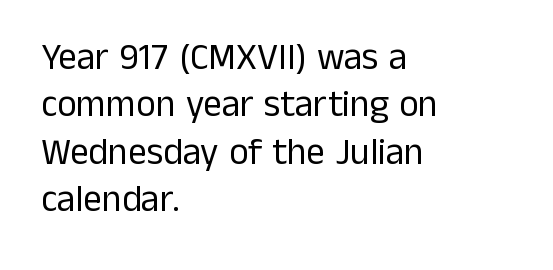
How would I describe the line gaps? Plain and ordinary. Check under the words: just untouched page. Glyph-to-glyph distance matches everyday printed text. Nope, no serifs anywhere on these letters.
